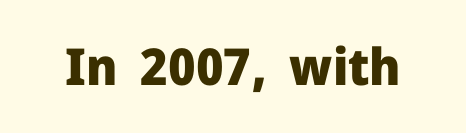
Q: Is the text bold? A: Yes.
Q: Is the text italic (slanted)? A: No, it is upright.
Q: Is the typeface a serif or a sans-serif typeface? A: Sans-serif.
Q: Is the text underlined? A: No.
Q: Is the spacing between letters normal or unusually wide? A: Normal.
Q: Width (condensed, normal, or wide)? A: Normal.
Q: Stroke contrast? A: Low.
Q: x-height? A: Medium.
Q: Monospaced? A: No.
